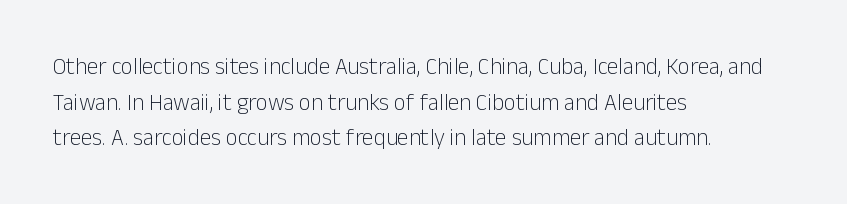
{"italic": "no", "bold": "no", "underline": "no", "align": "left", "line_spacing": "normal", "line_spacing_ratio": 1.55, "letter_spacing": "normal", "letter_spacing_em": 0.0, "glyph_px": 23}
